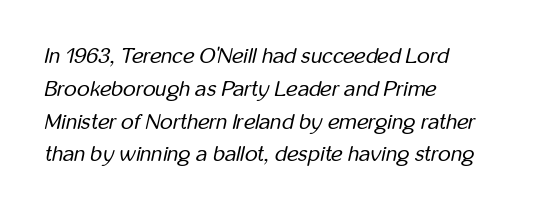
The image shows 22 px text type, italic (leaning right); set left-aligned, normal line spacing (1.49x), normal letter spacing, not underlined.
